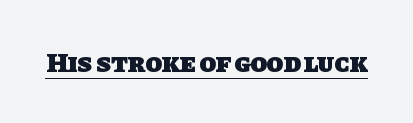
Q: Is the text bold? A: Yes.
Q: Is the text underlined? A: Yes.
Q: Is the spacing between letters normal or unusually wide? A: Normal.
